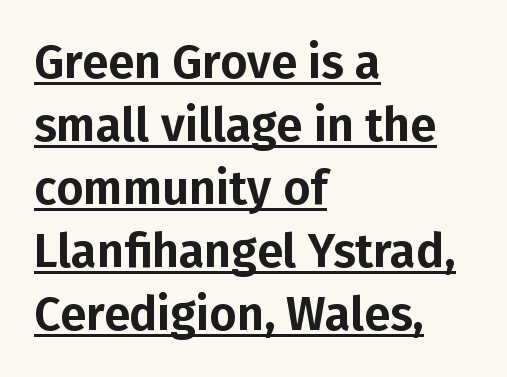
{"serif": "no", "italic": "no", "width": "normal", "stroke_contrast": "low", "x_height": "medium", "monospaced": "no", "underline": "yes", "align": "left", "line_spacing": "normal", "line_spacing_ratio": 1.34, "letter_spacing": "normal", "letter_spacing_em": 0.0, "glyph_px": 47}
